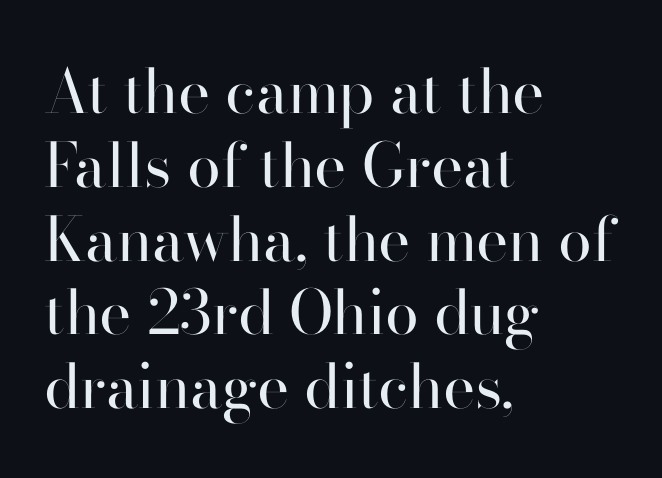
Q: Is the text bold? A: No.
Q: Is the text italic (slanted)? A: No, it is upright.
Q: Is the typeface a serif or a sans-serif typeface? A: Sans-serif.
Q: Is the text underlined? A: No.
Q: How is the paragraph aligned? A: Left-aligned.
Q: Is the spacing between letters normal or unusually wide? A: Normal.
Q: Width (condensed, normal, or wide)? A: Normal.
Q: Stroke contrast? A: High.
Q: x-height? A: Small.
Q: Monospaced? A: No.
